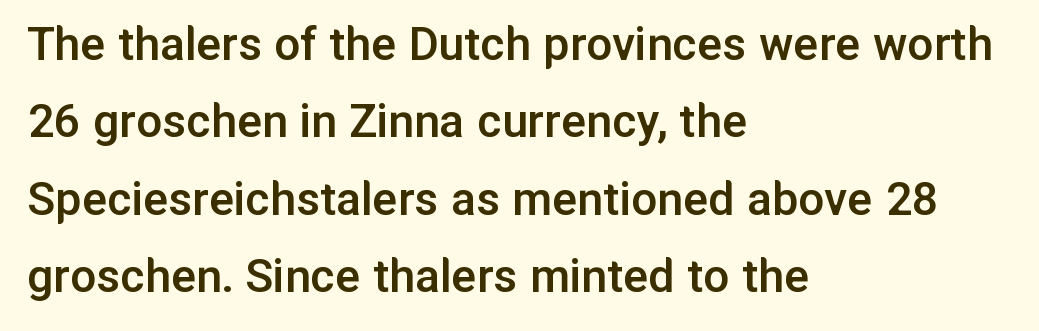
Q: Is the text bold? A: Semi-bold.
Q: Is the text italic (slanted)? A: No, it is upright.
Q: Is the typeface a serif or a sans-serif typeface? A: Sans-serif.
Q: Is the text underlined? A: No.
Q: How is the paragraph aligned? A: Left-aligned.
Q: Is the spacing between letters normal or unusually wide? A: Normal.
Q: Is the spacing between lines tight, normal or loose? A: Normal.
Q: Width (condensed, normal, or wide)? A: Normal.
Q: Stroke contrast? A: Low.
Q: x-height? A: Medium.
Q: Monospaced? A: No.
